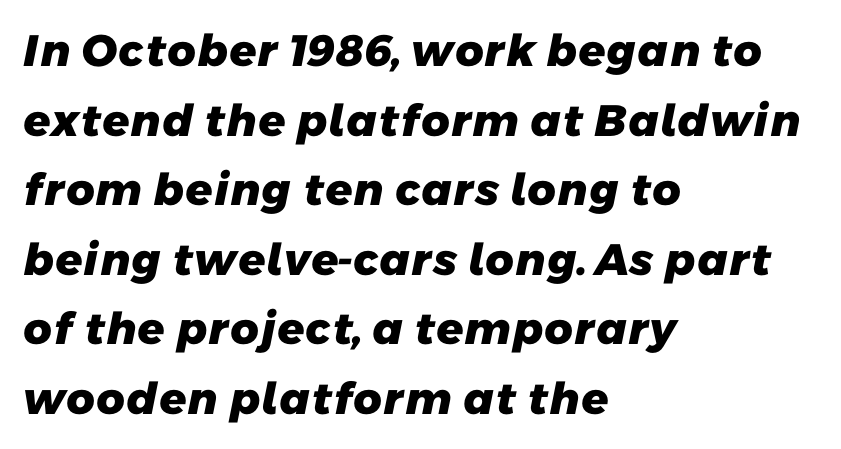
Q: Is the text bold? A: Yes.
Q: Is the typeface a serif or a sans-serif typeface? A: Sans-serif.
Q: Is the text underlined? A: No.
Q: How is the paragraph aligned? A: Left-aligned.
Q: Is the spacing between letters normal or unusually wide? A: Normal.
Q: Is the spacing between lines tight, normal or loose? A: Normal.
Q: Width (condensed, normal, or wide)? A: Normal.
Q: Stroke contrast? A: Low.
Q: x-height? A: Medium.
Q: Monospaced? A: No.
